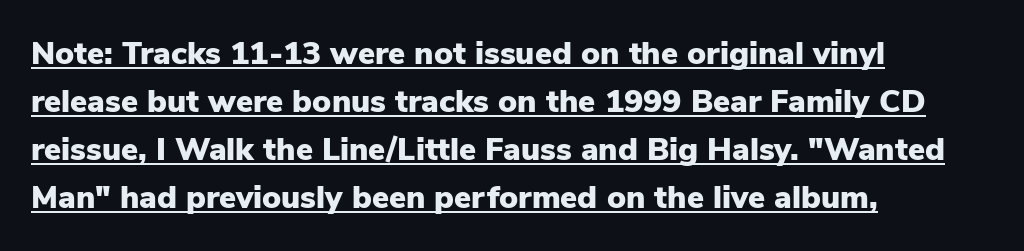
Q: Is the text bold? A: Yes.
Q: Is the text italic (slanted)? A: No, it is upright.
Q: Is the typeface a serif or a sans-serif typeface? A: Sans-serif.
Q: Is the text underlined? A: Yes.
Q: How is the paragraph aligned? A: Left-aligned.
Q: Is the spacing between letters normal or unusually wide? A: Normal.
Q: Is the spacing between lines tight, normal or loose? A: Normal.
Q: Width (condensed, normal, or wide)? A: Normal.
Q: Stroke contrast? A: Low.
Q: x-height? A: Medium.
Q: Monospaced? A: No.
